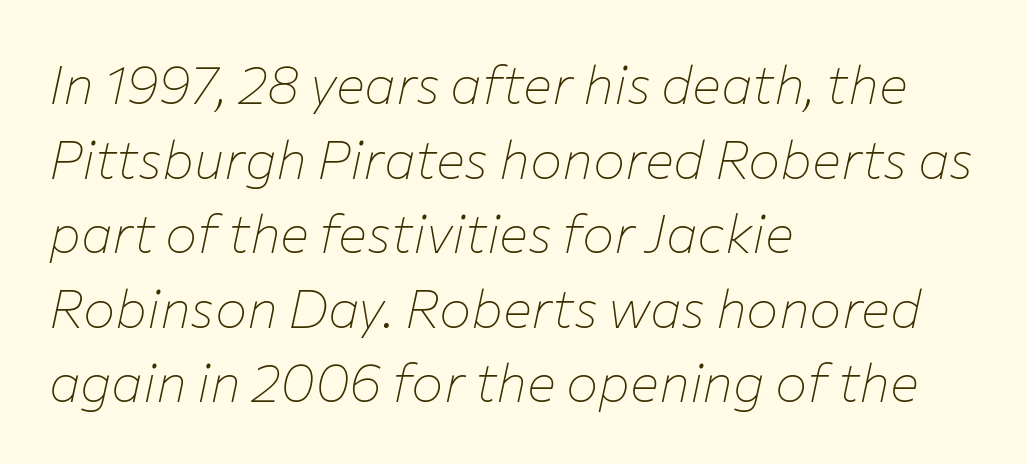
The face used here is rendered with its standard letterfit. This reads as an unemphasized weight, regular at the heaviest. Notice how the stems are inclined rather than vertical — that's the hallmark of italics. The rendering uses natural spacing where letterforms have individual widths. The rendering uses a moderate line-height, typical for paragraphs. Caption: multi-line text, flush left, ragged right.
